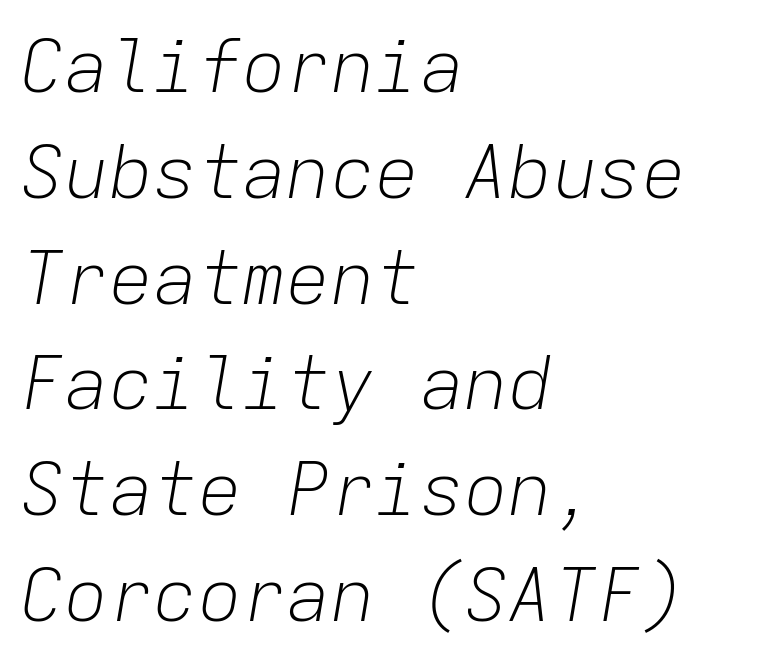
Q: Is the text bold? A: No.
Q: Is the text italic (slanted)? A: Yes, it leans right by about 9 degrees.
Q: Is the text underlined? A: No.
Q: How is the paragraph aligned? A: Left-aligned.
Q: Is the spacing between letters normal or unusually wide? A: Normal.
Q: Is the spacing between lines tight, normal or loose? A: Normal.
Q: Width (condensed, normal, or wide)? A: Normal.
Q: Stroke contrast? A: Low.
Q: x-height? A: Medium.
Q: Monospaced? A: Yes.
